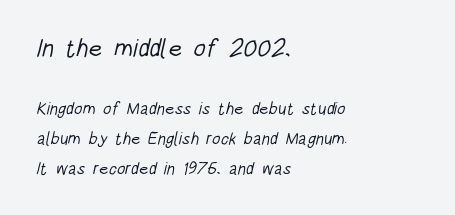
Q: Is the text bold? A: No.
Q: Is the text underlined? A: No.
Q: How is the paragraph aligned? A: Left-aligned.
Q: Is the spacing between letters normal or unusually wide? A: Normal.
Q: Which block of text is set in a larger size, the first (top) or the second (bottom)? A: The first (top) one.
